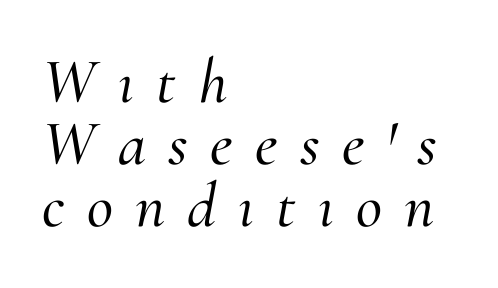
{"serif": "yes", "italic": "yes", "lean": "right", "slant_degrees": 10, "width": "normal", "stroke_contrast": "medium", "x_height": "small", "monospaced": "no", "underline": "no", "align": "left", "line_spacing": "tight", "line_spacing_ratio": 0.97, "letter_spacing": "wide", "letter_spacing_em": 0.35, "glyph_px": 64}
